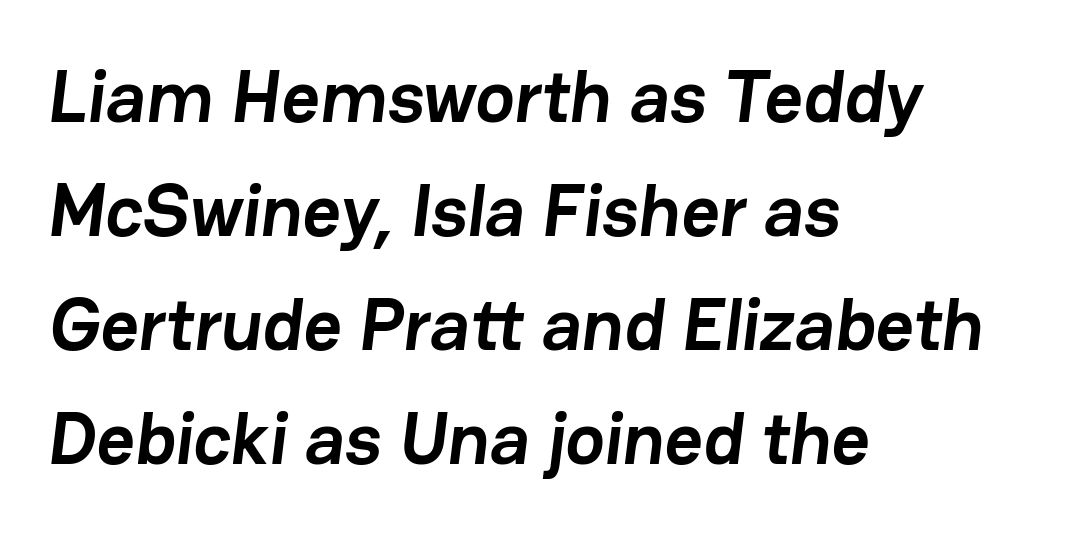
{"serif": "no", "bold": "yes", "weight": "semibold", "width": "normal", "stroke_contrast": "low", "x_height": "medium", "monospaced": "no", "underline": "no", "align": "left", "line_spacing": "normal", "line_spacing_ratio": 1.54, "letter_spacing": "normal", "letter_spacing_em": 0.0, "glyph_px": 74}
